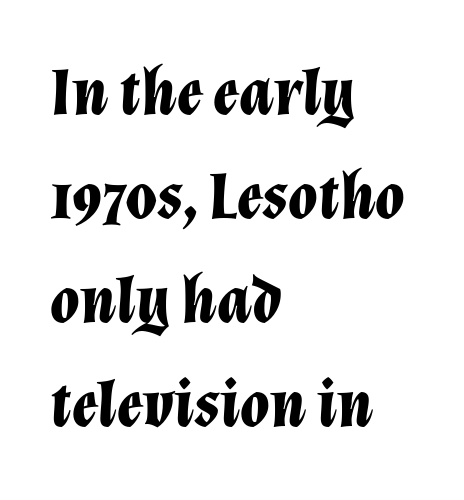
Q: Is the text bold? A: Yes.
Q: Is the text italic (slanted)? A: Yes, it leans right by about 12 degrees.
Q: Is the text underlined? A: No.
Q: How is the paragraph aligned? A: Left-aligned.
Q: Is the spacing between letters normal or unusually wide? A: Normal.
Q: Is the spacing between lines tight, normal or loose? A: Normal.
Q: Width (condensed, normal, or wide)? A: Normal.
Q: Stroke contrast? A: Low.
Q: x-height? A: Medium.
Q: Monospaced? A: No.
